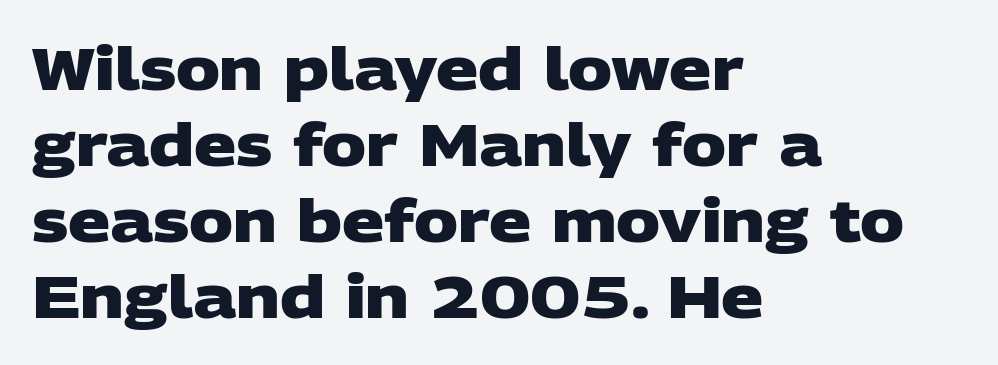
A bare baseline throughout the passage. A typesetter would call this leading conventional body-copy spacing. Line starts are locked; line ends wander. Serifs: no, the terminals of the letterforms are clean.
